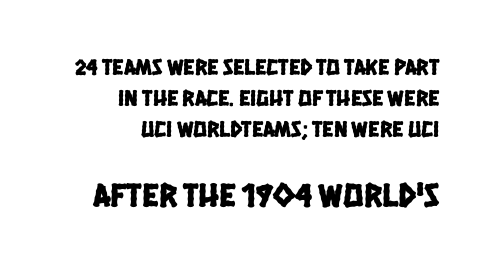
{"serif": "no", "width": "condensed", "stroke_contrast": "low", "x_height": "large", "monospaced": "no", "underline": "no", "align": "right", "line_spacing": "normal", "line_spacing_ratio": 1.34, "letter_spacing": "normal", "letter_spacing_em": 0.0, "larger_block": "second", "size_ratio": 1.48, "glyph_px": 34}
